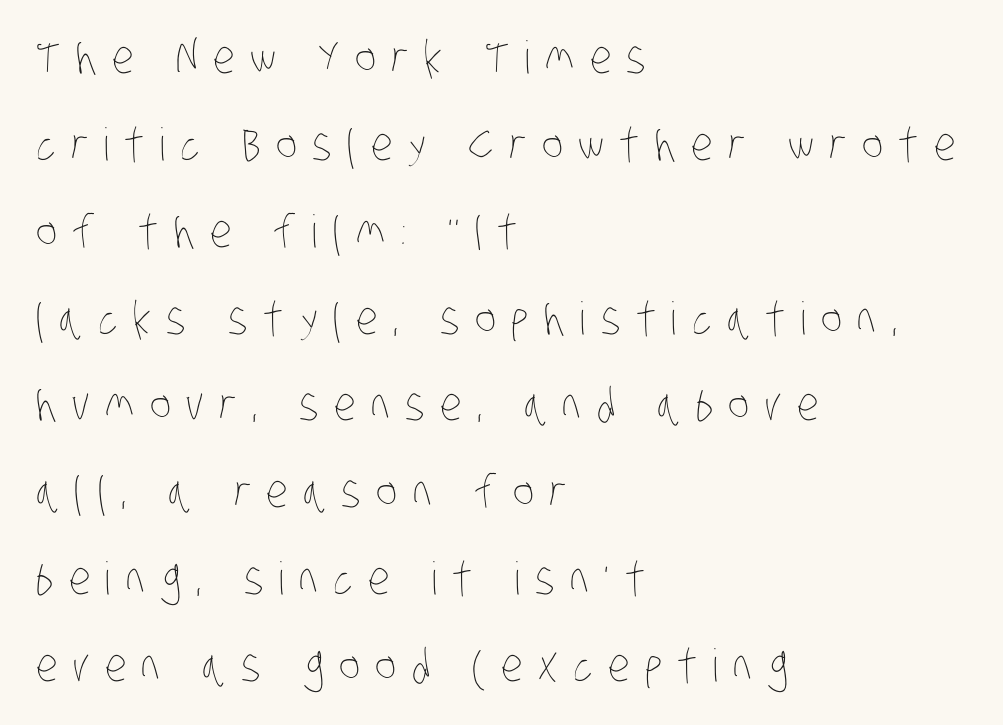
The image shows 45 px thin, condensed type; set left-aligned, loose line spacing (1.93x), unusually wide letter spacing (+0.34 em), not underlined; low stroke contrast and a large x-height.
